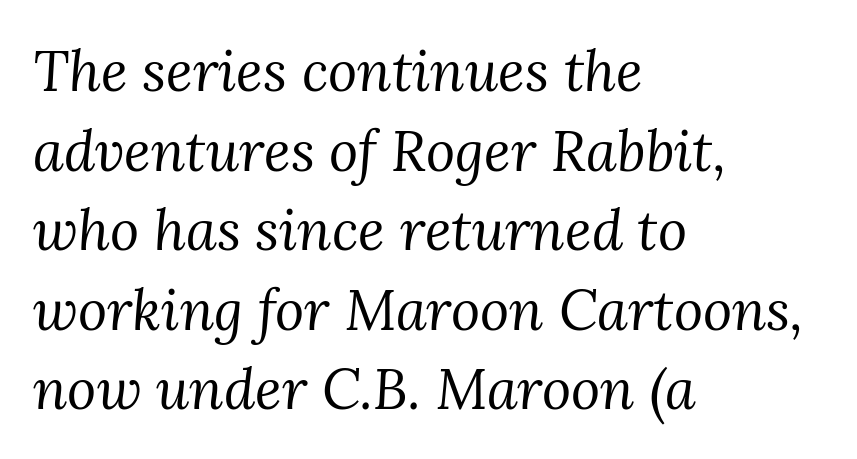
{"serif": "yes", "italic": "yes", "lean": "right", "slant_degrees": 3, "bold": "no", "weight": "regular", "width": "normal", "stroke_contrast": "medium", "x_height": "medium", "monospaced": "no", "underline": "no", "align": "left", "line_spacing": "normal", "line_spacing_ratio": 1.42, "letter_spacing": "normal", "letter_spacing_em": 0.0, "glyph_px": 56}
